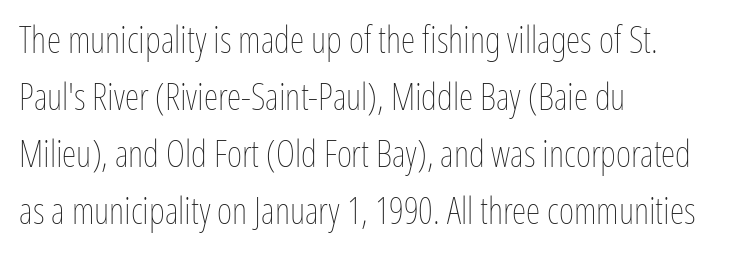
{"italic": "no", "bold": "no", "weight": "thin", "width": "condensed", "stroke_contrast": "low", "x_height": "medium", "monospaced": "no", "underline": "no", "align": "left", "line_spacing": "normal", "line_spacing_ratio": 1.54, "letter_spacing": "normal", "letter_spacing_em": 0.0, "glyph_px": 37}
